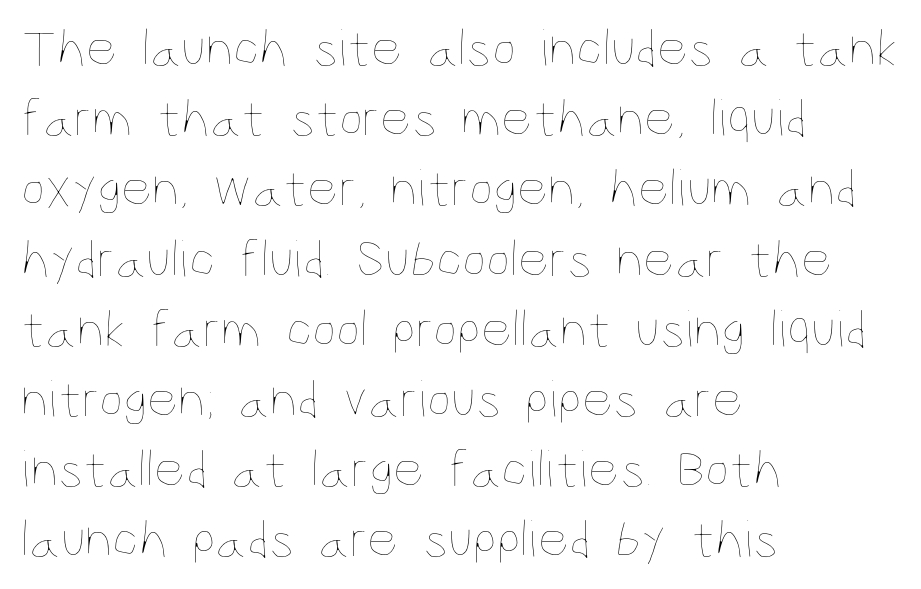
{"italic": "no", "bold": "no", "weight": "thin", "width": "condensed", "stroke_contrast": "low", "x_height": "large", "monospaced": "no", "underline": "no", "align": "left", "line_spacing": "normal", "line_spacing_ratio": 1.3, "letter_spacing": "normal", "letter_spacing_em": 0.0, "glyph_px": 54}
